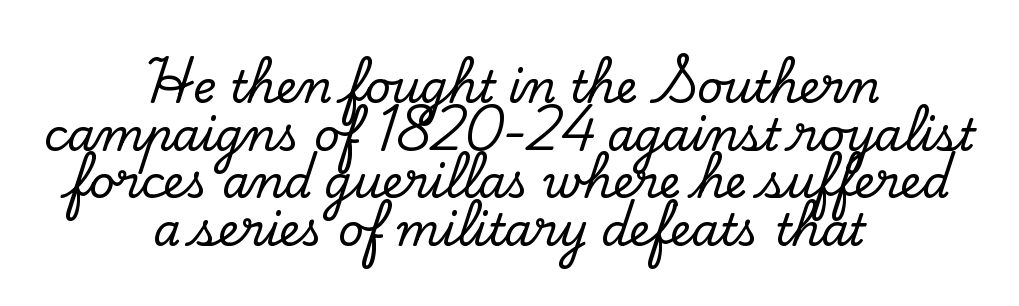
The image shows 44 px serif type; set centered, tight line spacing (1.08x), normal letter spacing, not underlined; low stroke contrast and a small x-height.
